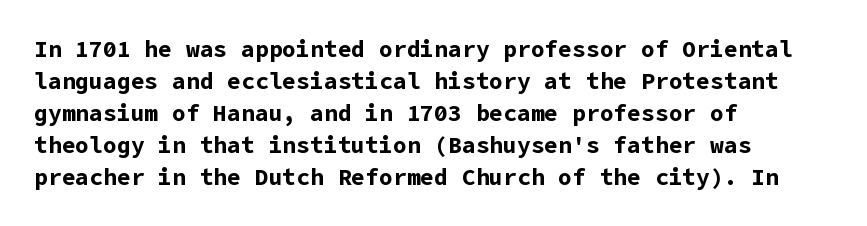
{"italic": "no", "bold": "yes", "underline": "no", "align": "left", "line_spacing": "normal", "line_spacing_ratio": 1.39, "letter_spacing": "normal", "letter_spacing_em": 0.0, "glyph_px": 23}
